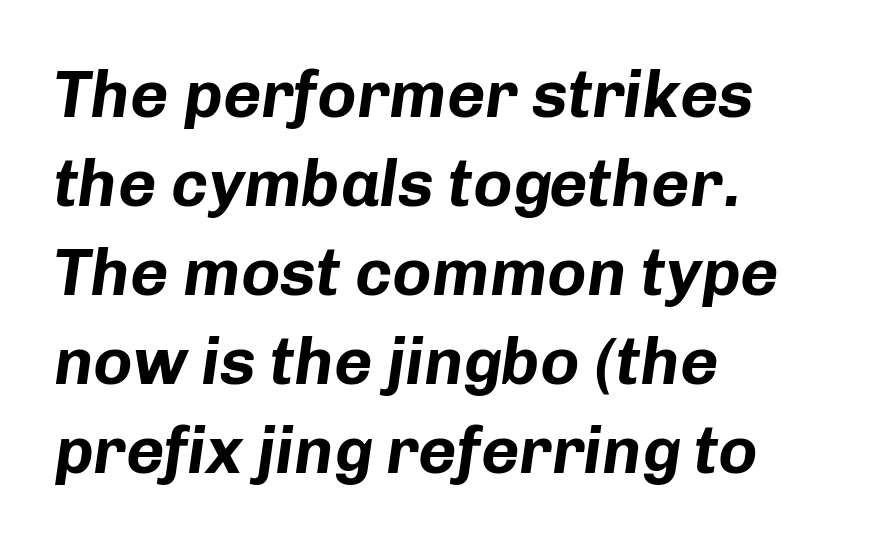
Slanted lettering throughout. Notice how descenders clear the ascenders below comfortably — that's standard leading. No word sits above an underline. Typeset ragged right — the left edge is the straight one. The face used here is proportionally spaced, like ordinary book or web type.
